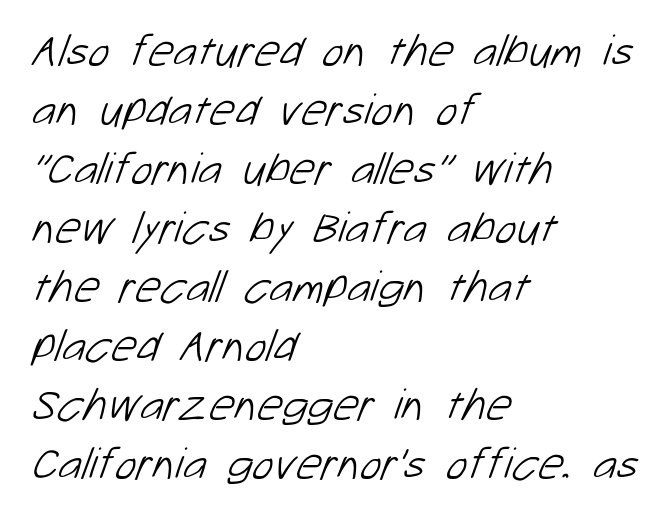
The image shows 45 px light sans-serif type; set left-aligned, normal line spacing (1.31x), normal letter spacing, not underlined; low stroke contrast and a medium x-height.
